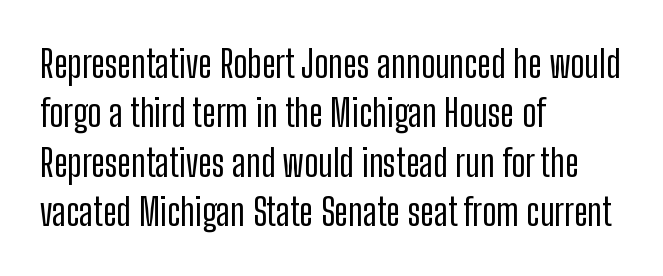
Q: Is the text italic (slanted)? A: No, it is upright.
Q: Is the typeface a serif or a sans-serif typeface? A: Sans-serif.
Q: Is the text underlined? A: No.
Q: How is the paragraph aligned? A: Left-aligned.
Q: Is the spacing between letters normal or unusually wide? A: Normal.
Q: Is the spacing between lines tight, normal or loose? A: Normal.
Q: Width (condensed, normal, or wide)? A: Condensed.
Q: Stroke contrast? A: Low.
Q: x-height? A: Medium.
Q: Monospaced? A: No.
